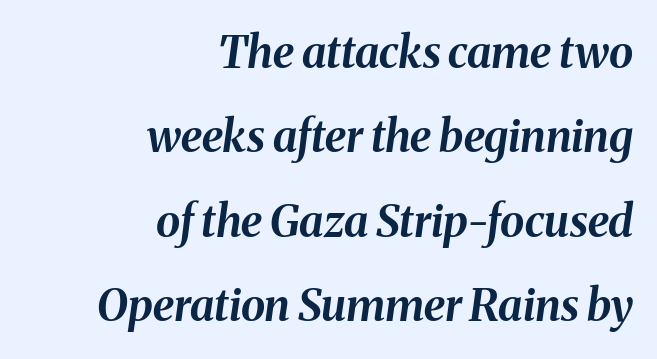
Q: Is the text bold? A: Yes.
Q: Is the text italic (slanted)? A: Yes, it leans right by about 8 degrees.
Q: Is the text underlined? A: No.
Q: How is the paragraph aligned? A: Right-aligned.
Q: Is the spacing between letters normal or unusually wide? A: Normal.
Q: Is the spacing between lines tight, normal or loose? A: Loose.
Q: Width (condensed, normal, or wide)? A: Normal.
Q: Stroke contrast? A: Medium.
Q: x-height? A: Medium.
Q: Monospaced? A: No.
